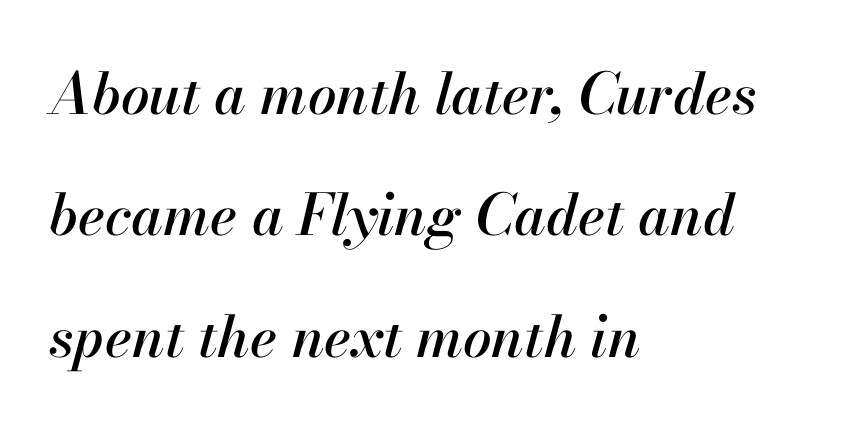
Q: Is the text italic (slanted)? A: Yes, it leans right by about 13 degrees.
Q: Is the text underlined? A: No.
Q: How is the paragraph aligned? A: Left-aligned.
Q: Is the spacing between letters normal or unusually wide? A: Normal.
Q: Is the spacing between lines tight, normal or loose? A: Loose.
Q: Width (condensed, normal, or wide)? A: Normal.
Q: Stroke contrast? A: High.
Q: x-height? A: Small.
Q: Monospaced? A: No.
